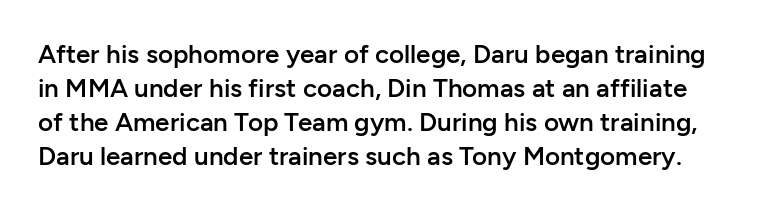
Q: Is the text bold? A: Semi-bold.
Q: Is the text italic (slanted)? A: No, it is upright.
Q: Is the text underlined? A: No.
Q: Is the spacing between letters normal or unusually wide? A: Normal.
Q: Is the spacing between lines tight, normal or loose? A: Normal.
